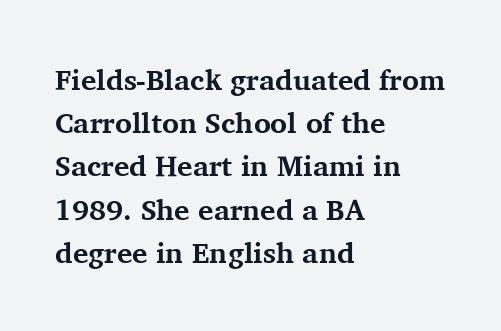
Q: Is the text bold? A: Yes.
Q: Is the text italic (slanted)? A: No, it is upright.
Q: Is the typeface a serif or a sans-serif typeface? A: Serif.
Q: Is the text underlined? A: No.
Q: How is the paragraph aligned? A: Left-aligned.
Q: Is the spacing between letters normal or unusually wide? A: Normal.
Q: Is the spacing between lines tight, normal or loose? A: Normal.
Q: Width (condensed, normal, or wide)? A: Normal.
Q: Stroke contrast? A: Medium.
Q: x-height? A: Medium.
Q: Monospaced? A: No.
